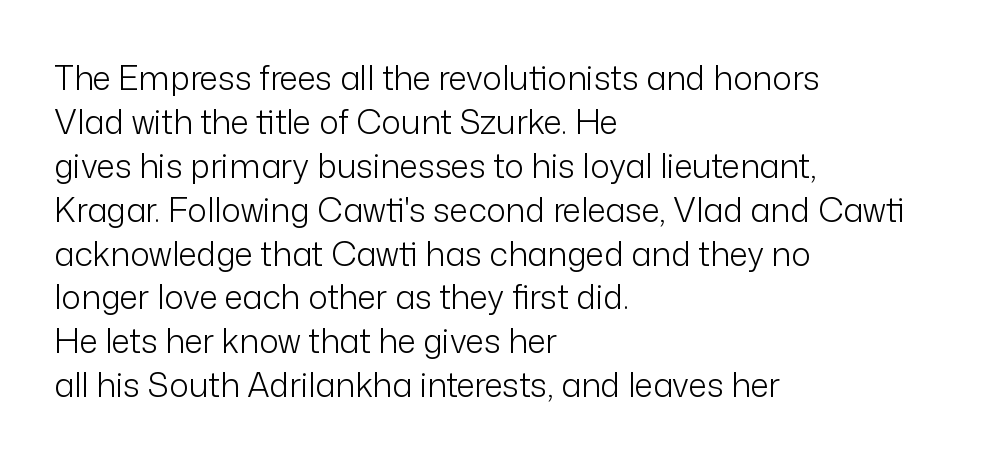
The image shows 33 px light sans-serif type, upright; set left-aligned, normal line spacing (1.33x), normal letter spacing, not underlined; low stroke contrast and a medium x-height.
